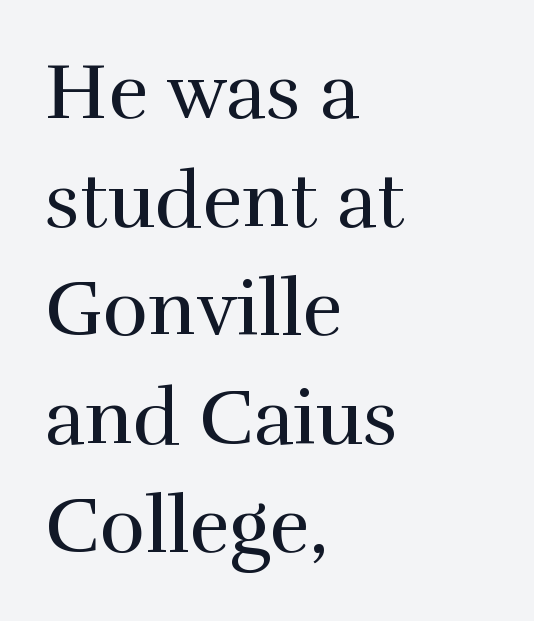
{"serif": "yes", "italic": "no", "bold": "no", "weight": "regular", "width": "normal", "stroke_contrast": "high", "x_height": "medium", "monospaced": "no", "underline": "no", "align": "left", "line_spacing": "normal", "line_spacing_ratio": 1.41, "letter_spacing": "normal", "letter_spacing_em": 0.0, "glyph_px": 77}
